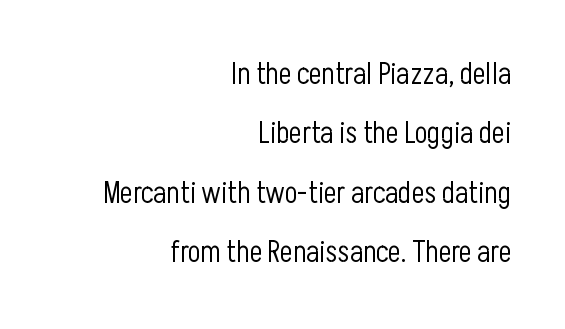
{"serif": "no", "italic": "no", "bold": "no", "weight": "light", "width": "condensed", "stroke_contrast": "low", "x_height": "medium", "monospaced": "no", "underline": "no", "align": "right", "line_spacing": "loose", "line_spacing_ratio": 1.98, "letter_spacing": "normal", "letter_spacing_em": 0.0, "glyph_px": 30}
